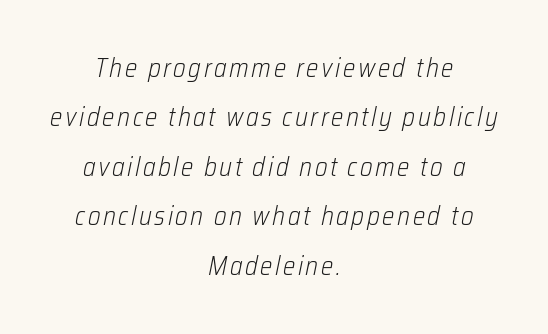
Layout note: lines centered. Stems here are at most as thick as an everyday book face. This rendering features lettering with no underline. The block of text is sparse from top to bottom, with ample space between rows.
